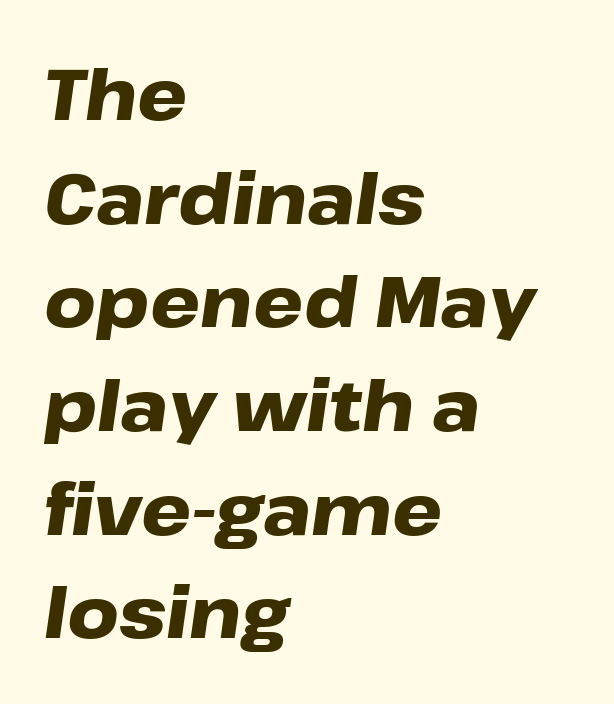
In CSS terms this would be text-align: left. The lettering tilts uniformly, giving the passage an italic look. A typesetter would call this leading conventional body-copy spacing. Look at the tracking — it's just the regular setting, nothing added.
